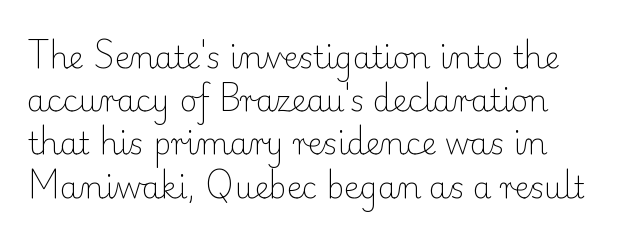
The image shows 30 px light serif type, upright; set normal line spacing (1.44x), normal letter spacing, not underlined; low stroke contrast and a small x-height.
